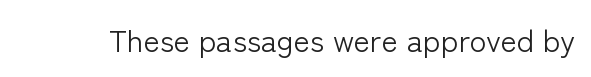
The image shows 31 px light sans-serif type, upright; set normal letter spacing, not underlined; low stroke contrast and a medium x-height.
